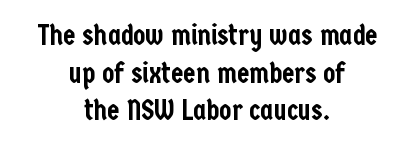
Rule under the text: the space is simply empty. Layout note: lines centered. Baseline-to-baseline distance is the conventional proportion of letter height. This sample uses a sans-serif face.
